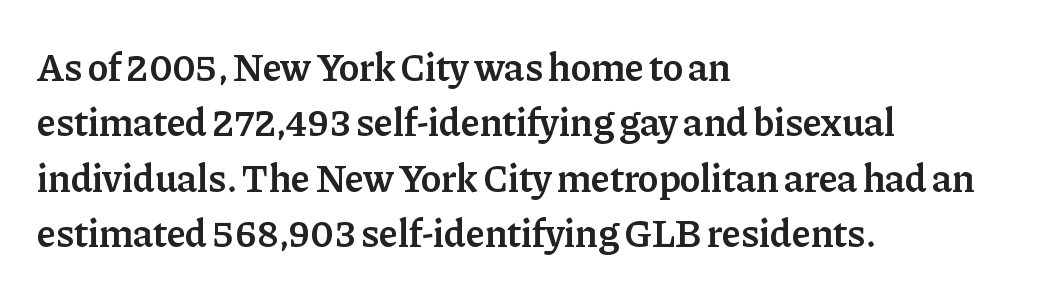
The image shows 39 px semibold serif type, upright; set left-aligned, normal line spacing (1.42x), normal letter spacing, not underlined; low stroke contrast and a medium x-height.
